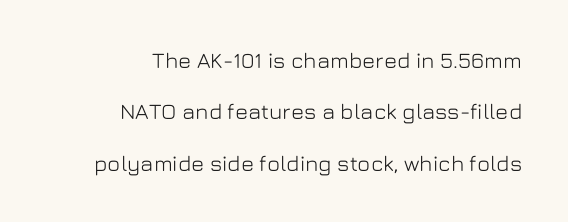
Q: Is the text italic (slanted)? A: No, it is upright.
Q: Is the text underlined? A: No.
Q: How is the paragraph aligned? A: Right-aligned.
Q: Is the spacing between letters normal or unusually wide? A: Normal.
Q: Is the spacing between lines tight, normal or loose? A: Loose.
